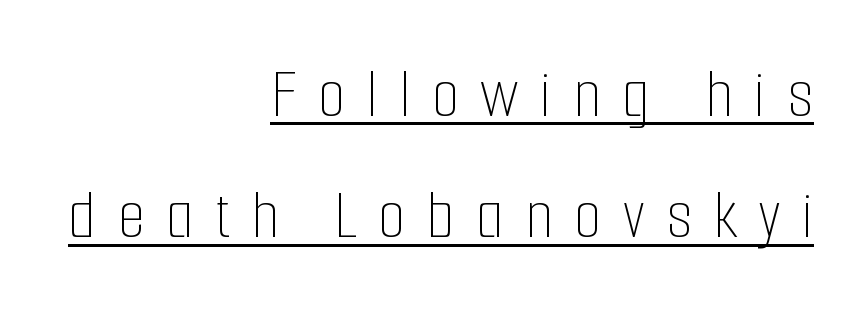
Decoration check: the copy is underlined. This reads as an unemphasized weight, regular at the heaviest. Vertical strokes here are truly vertical. A typesetter would call this heavily tracked-out type. These lines are rendered in a variable-pitch font.
